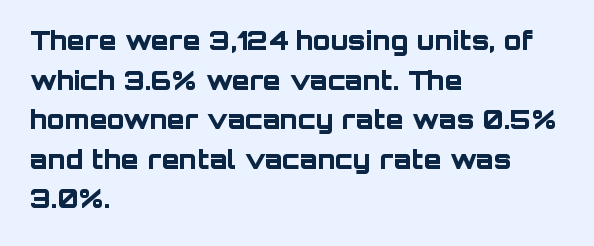
{"italic": "no", "bold": "yes", "underline": "no", "align": "left", "line_spacing": "normal", "line_spacing_ratio": 1.52, "letter_spacing": "normal", "letter_spacing_em": 0.0, "glyph_px": 26}
